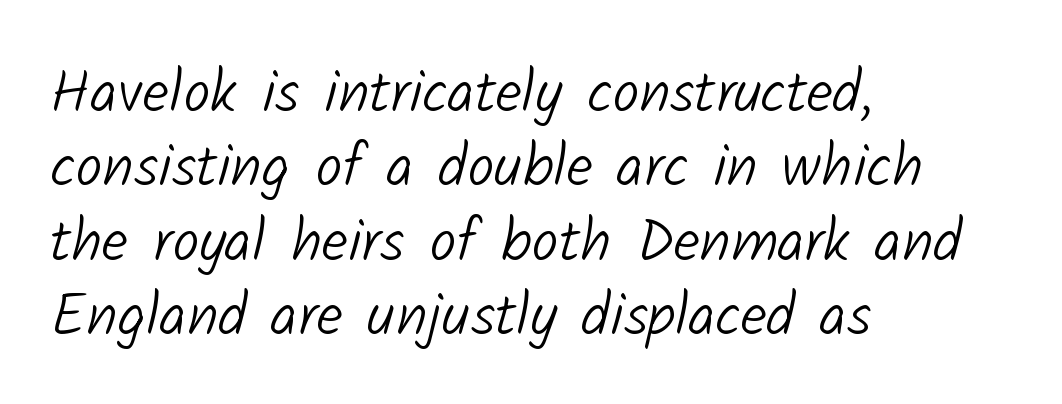
{"serif": "no", "bold": "no", "weight": "light", "width": "normal", "stroke_contrast": "low", "x_height": "medium", "monospaced": "no", "underline": "no", "align": "left", "line_spacing_ratio": 1.24, "letter_spacing": "normal", "letter_spacing_em": 0.0, "glyph_px": 60}
